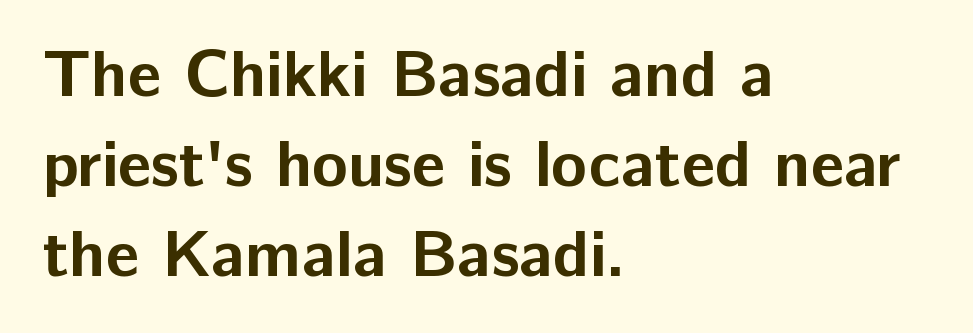
The image shows 66 px bold sans-serif type, upright; set left-aligned, normal line spacing (1.36x), normal letter spacing, not underlined; low stroke contrast and a medium x-height.
